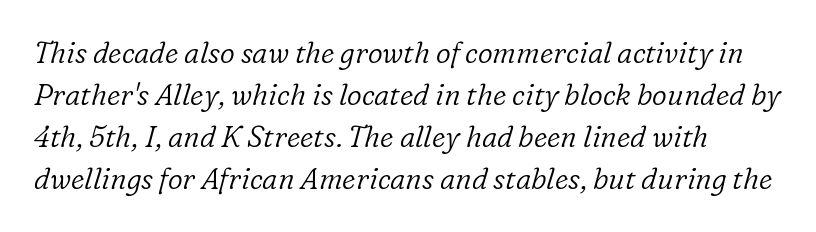
The image shows 29 px light serif type, italic (leaning right); set normal line spacing (1.45x), normal letter spacing, not underlined; low stroke contrast and a medium x-height.
